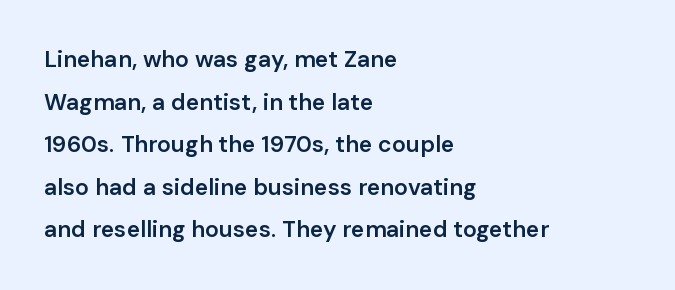
The image shows 23 px text type, upright; set left-aligned, line spacing 1.85x, normal letter spacing, not underlined.
